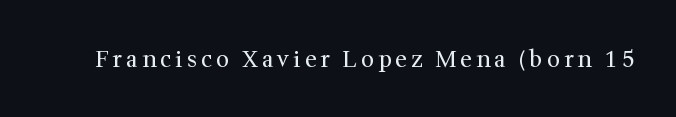
{"italic": "no", "bold": "no", "underline": "no", "glyph_px": 23}
